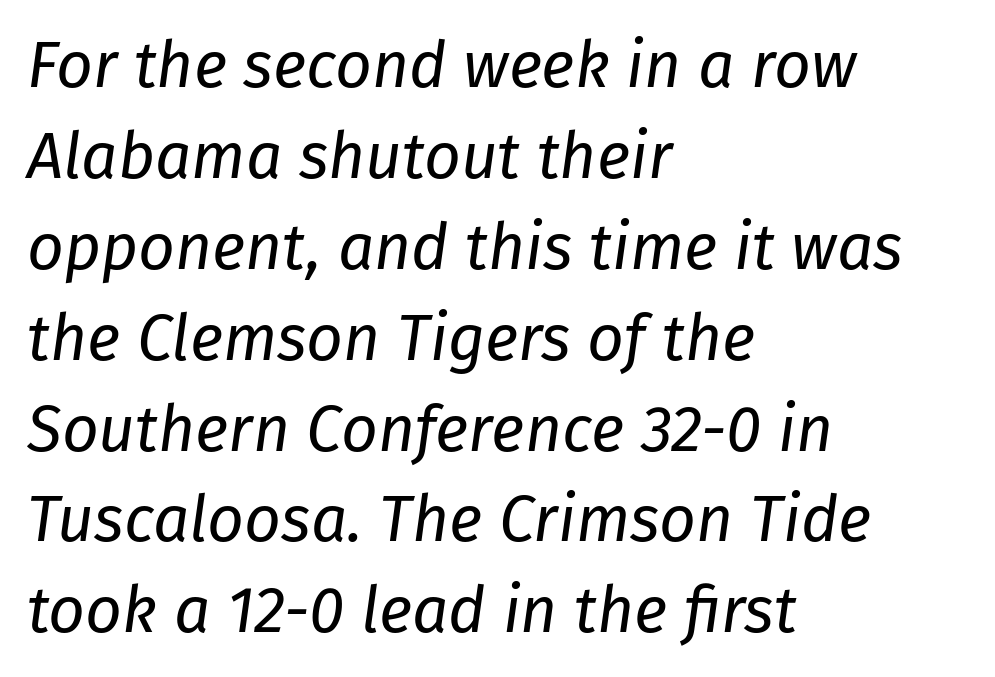
Q: Is the text bold? A: No.
Q: Is the text italic (slanted)? A: Yes, it leans right by about 8 degrees.
Q: Is the text underlined? A: No.
Q: How is the paragraph aligned? A: Left-aligned.
Q: Is the spacing between letters normal or unusually wide? A: Normal.
Q: Is the spacing between lines tight, normal or loose? A: Normal.
Q: Width (condensed, normal, or wide)? A: Normal.
Q: Stroke contrast? A: Low.
Q: x-height? A: Medium.
Q: Monospaced? A: No.
